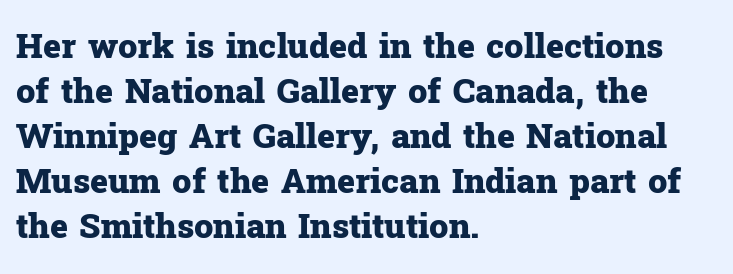
Short note: letters normally spaced. Words float on clear page, feet unadorned. Emphasis by weight is at full strength: bold. To sum up the face: it has serifs.
